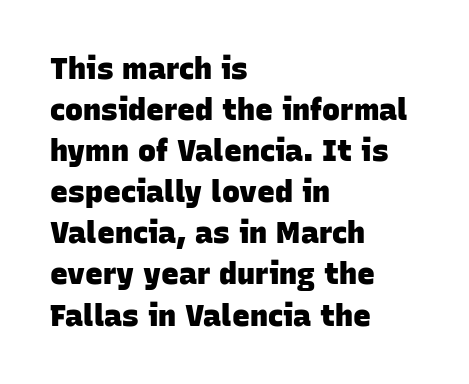
The image shows 30 px heavy sans-serif type; set left-aligned, normal line spacing (1.37x), normal letter spacing, not underlined; low stroke contrast and a large x-height.
